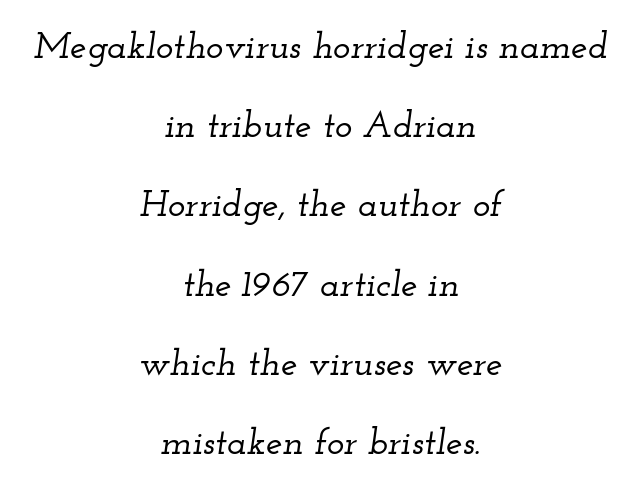
Clear beneath every line of the passage. Italic: yes, the glyphs are oblique. Layout note: lines centered. Rows of type keep a wide berth in the vertical direction. Font category for this specimen: serif.
